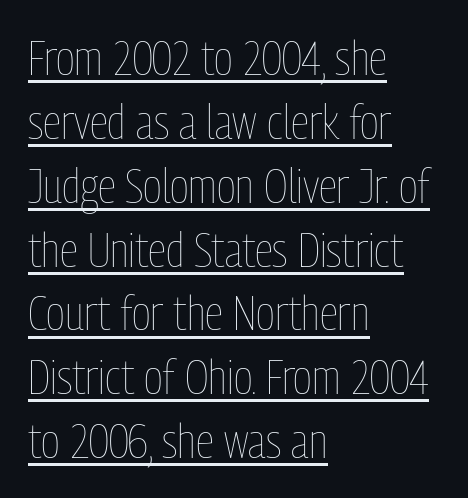
{"italic": "no", "bold": "no", "weight": "thin", "width": "condensed", "stroke_contrast": "low", "x_height": "medium", "monospaced": "no", "underline": "yes", "align": "left", "line_spacing": "normal", "line_spacing_ratio": 1.33, "letter_spacing": "normal", "letter_spacing_em": 0.0, "glyph_px": 48}
